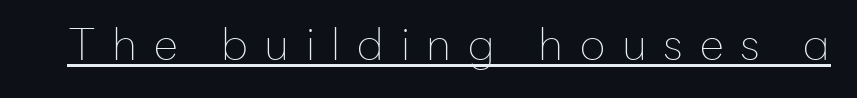
{"serif": "no", "italic": "no", "bold": "no", "weight": "thin", "width": "normal", "stroke_contrast": "low", "x_height": "medium", "monospaced": "no", "underline": "yes", "letter_spacing": "wide", "letter_spacing_em": 0.38, "glyph_px": 44}
